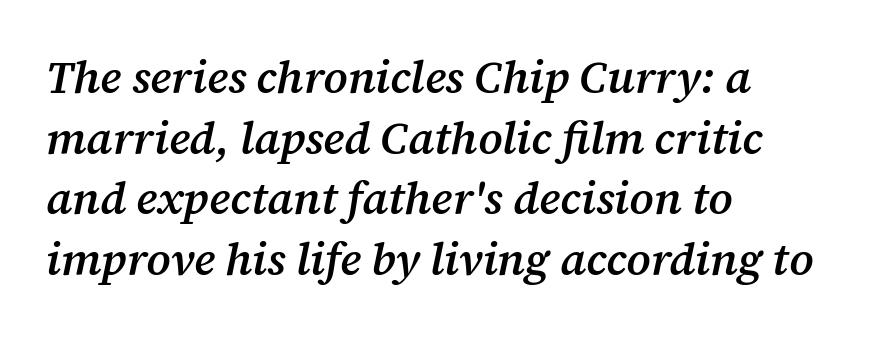
The image shows 45 px semibold serif type, italic (leaning right); set left-aligned, normal line spacing (1.35x), normal letter spacing, not underlined; medium stroke contrast and a medium x-height.
